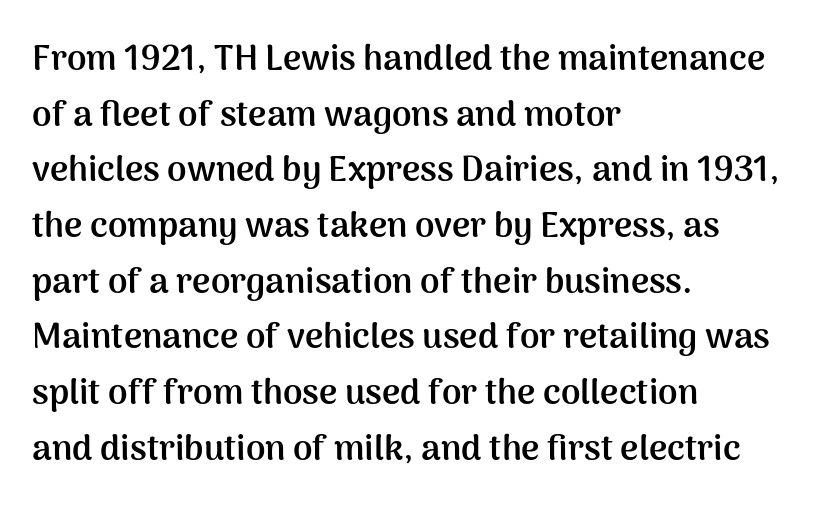
Left-aligned paragraph, ragged on the right. Summary of weight: heavy, a full bold. A typesetter would mark this as roman, not italic. The lines sit at an ordinary, default distance from one another. The passage shown is not underscored anywhere.
